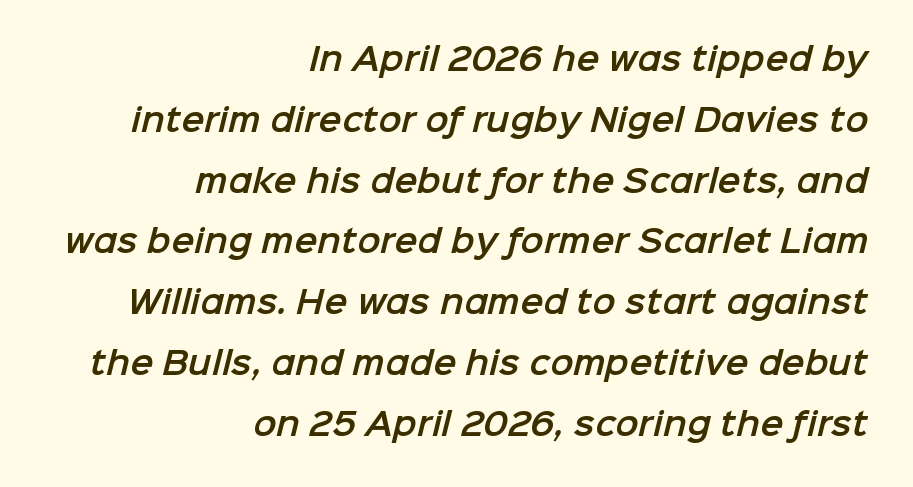
{"serif": "no", "width": "normal", "stroke_contrast": "low", "x_height": "medium", "monospaced": "no", "underline": "no", "align": "right", "line_spacing": "loose", "line_spacing_ratio": 1.96, "letter_spacing": "normal", "letter_spacing_em": 0.0, "glyph_px": 31}
